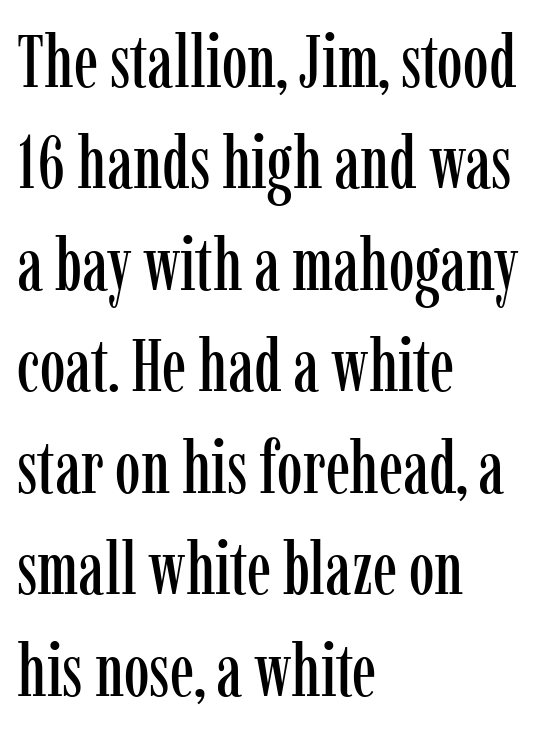
The image shows 73 px condensed serif type, upright; set left-aligned, normal line spacing (1.39x), normal letter spacing, not underlined; low stroke contrast and a medium x-height.
